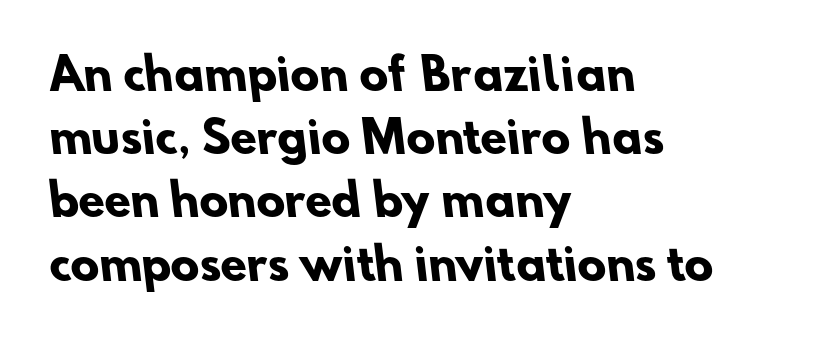
Q: Is the text bold? A: Yes.
Q: Is the typeface a serif or a sans-serif typeface? A: Sans-serif.
Q: Is the text underlined? A: No.
Q: How is the paragraph aligned? A: Left-aligned.
Q: Is the spacing between letters normal or unusually wide? A: Normal.
Q: Is the spacing between lines tight, normal or loose? A: Normal.
Q: Width (condensed, normal, or wide)? A: Normal.
Q: Stroke contrast? A: Low.
Q: x-height? A: Small.
Q: Monospaced? A: No.
